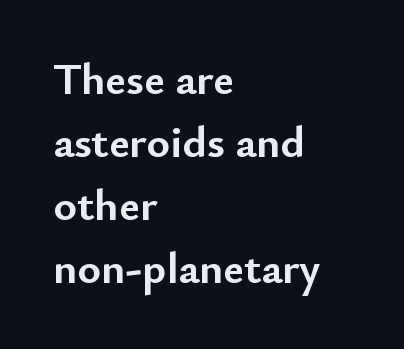
{"serif": "no", "italic": "no", "bold": "yes", "weight": "semibold", "width": "normal", "stroke_contrast": "low", "x_height": "small", "monospaced": "no", "underline": "no", "align": "left", "line_spacing": "normal", "line_spacing_ratio": 1.4, "letter_spacing": "normal", "letter_spacing_em": 0.0, "glyph_px": 45}
